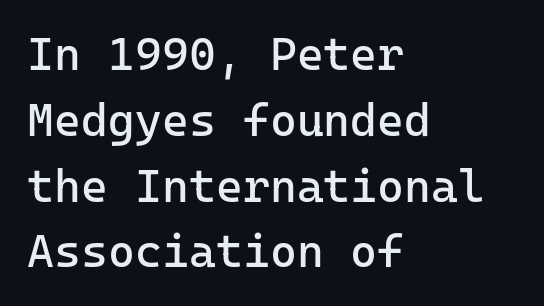
Glyph-to-glyph distance matches everyday printed text. The line-height multiplier appears to be the usual default. No italicization has been applied; the sample stays upright. Rule under the text: the space is simply empty. The font family rendered here belongs to the sans-serif group. Typeset ragged right — the left edge is the straight one.
